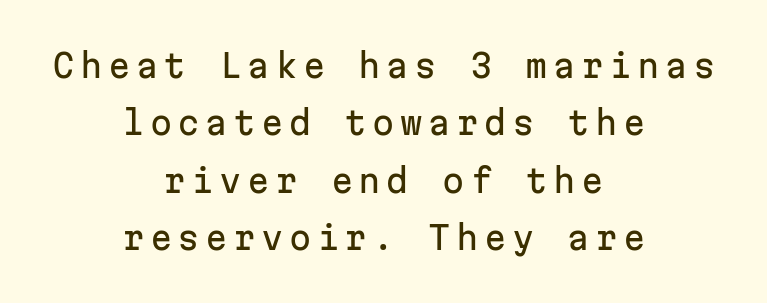
{"serif": "no", "italic": "no", "width": "normal", "stroke_contrast": "low", "x_height": "medium", "monospaced": "yes", "underline": "no", "align": "center", "line_spacing_ratio": 1.79, "glyph_px": 32}
